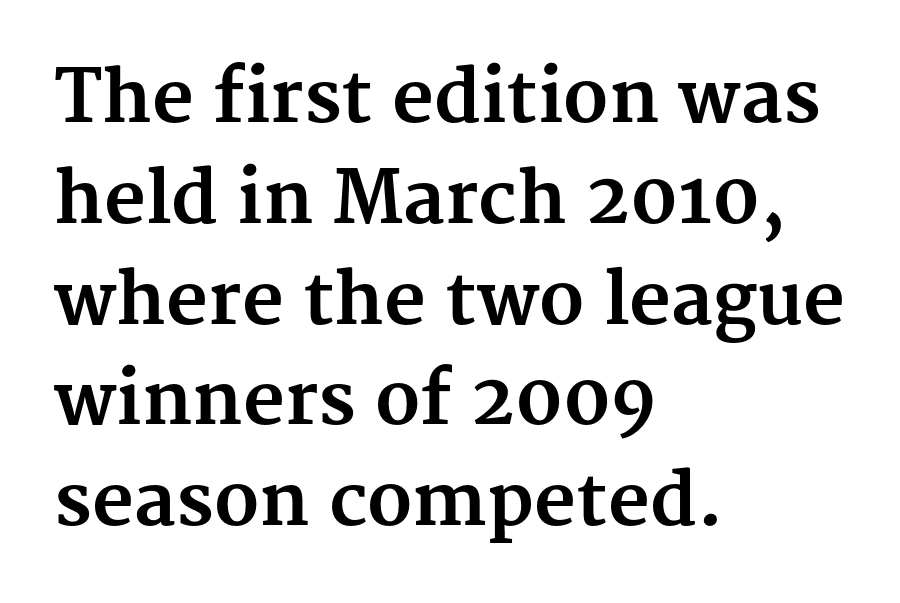
Q: Is the text bold? A: Yes.
Q: Is the text italic (slanted)? A: No, it is upright.
Q: Is the typeface a serif or a sans-serif typeface? A: Serif.
Q: Is the text underlined? A: No.
Q: How is the paragraph aligned? A: Left-aligned.
Q: Is the spacing between letters normal or unusually wide? A: Normal.
Q: Is the spacing between lines tight, normal or loose? A: Normal.
Q: Width (condensed, normal, or wide)? A: Normal.
Q: Stroke contrast? A: Medium.
Q: x-height? A: Medium.
Q: Monospaced? A: No.
